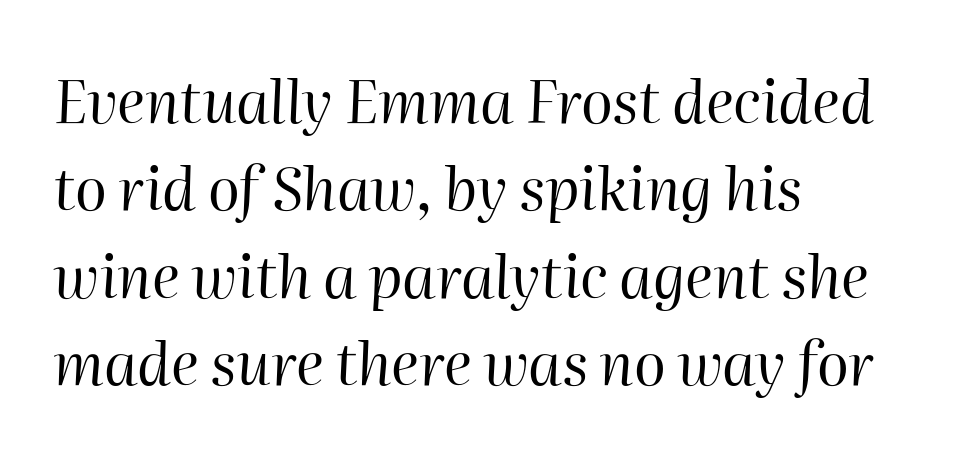
The image shows 59 px regular-weight type, italic (leaning right); set left-aligned, normal line spacing (1.48x), normal letter spacing, not underlined; high stroke contrast and a medium x-height.
